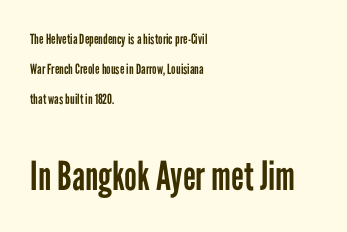
Q: Is the text bold? A: No.
Q: Is the text italic (slanted)? A: No, it is upright.
Q: Is the typeface a serif or a sans-serif typeface? A: Sans-serif.
Q: Is the text underlined? A: No.
Q: How is the paragraph aligned? A: Left-aligned.
Q: Is the spacing between letters normal or unusually wide? A: Normal.
Q: Is the spacing between lines tight, normal or loose? A: Loose.
Q: Which block of text is set in a larger size, the first (top) or the second (bottom)? A: The second (bottom) one.
Q: Width (condensed, normal, or wide)? A: Condensed.
Q: Stroke contrast? A: Low.
Q: x-height? A: Medium.
Q: Monospaced? A: No.
